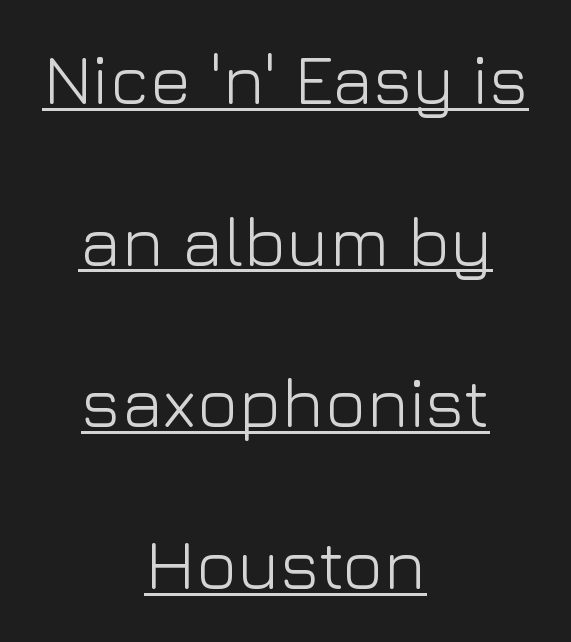
The image shows 70 px light sans-serif type, upright; set centered, loose line spacing (2.31x), normal letter spacing, underlined; low stroke contrast and a medium x-height.
